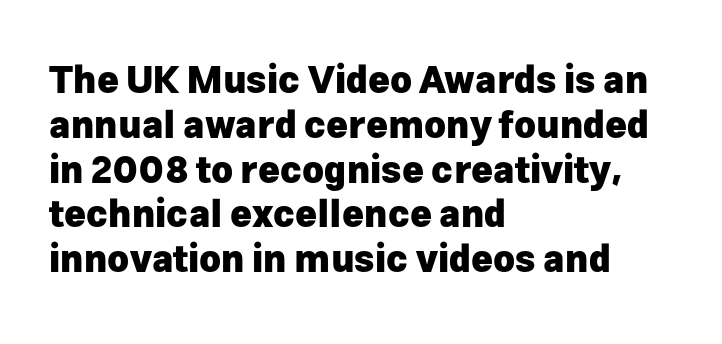
{"serif": "no", "italic": "no", "bold": "yes", "weight": "heavy", "width": "normal", "stroke_contrast": "low", "x_height": "medium", "monospaced": "no", "underline": "no", "align": "left", "line_spacing_ratio": 1.21, "letter_spacing": "normal", "letter_spacing_em": 0.0, "glyph_px": 37}
